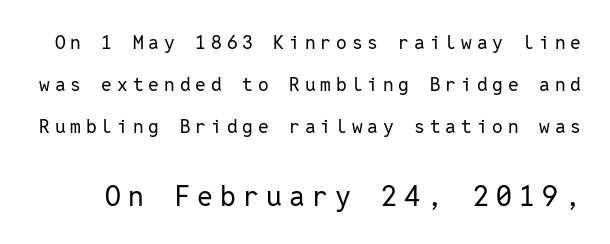
Q: Is the text bold? A: No.
Q: Is the text italic (slanted)? A: No, it is upright.
Q: Is the typeface a serif or a sans-serif typeface? A: Sans-serif.
Q: Is the text underlined? A: No.
Q: Is the spacing between letters normal or unusually wide? A: Unusually wide.
Q: Is the spacing between lines tight, normal or loose? A: Loose.
Q: Which block of text is set in a larger size, the first (top) or the second (bottom)? A: The second (bottom) one.
Q: Width (condensed, normal, or wide)? A: Normal.
Q: Stroke contrast? A: Low.
Q: x-height? A: Medium.
Q: Monospaced? A: Yes.
